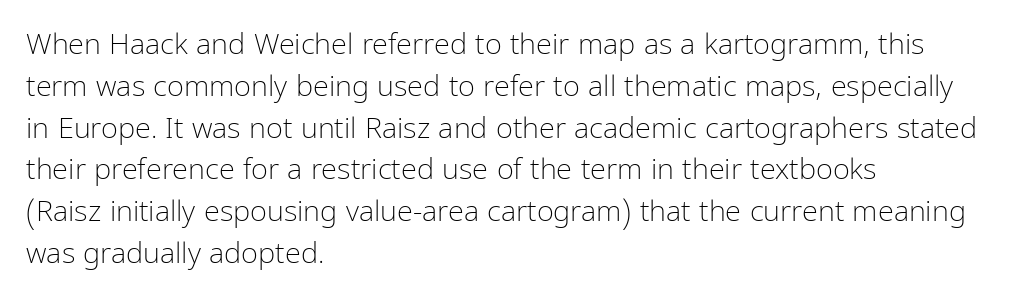
The image shows 29 px light, condensed sans-serif type, upright; set left-aligned, normal line spacing (1.44x), normal letter spacing, not underlined; low stroke contrast and a medium x-height.
